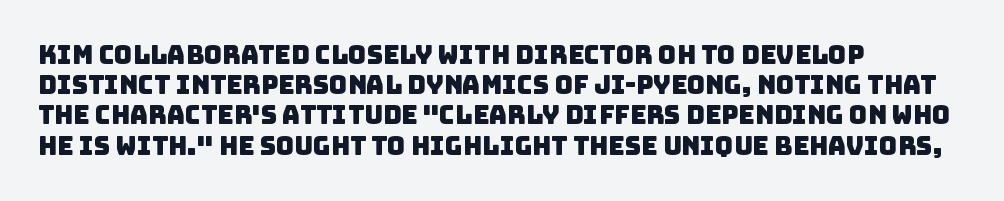
{"underline": "no", "align": "left", "line_spacing_ratio": 1.21, "letter_spacing": "normal", "letter_spacing_em": 0.0, "glyph_px": 25}
